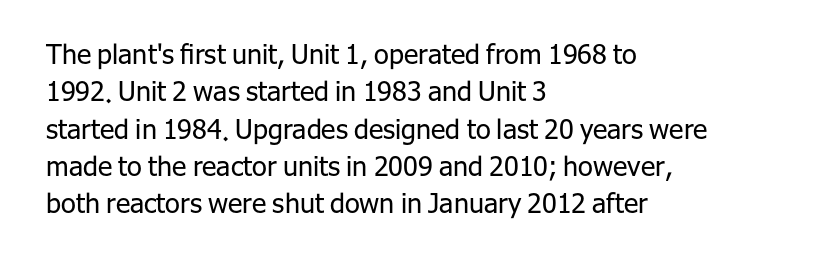
{"italic": "no", "bold": "no", "underline": "no", "align": "left", "line_spacing": "normal", "line_spacing_ratio": 1.38, "letter_spacing": "normal", "letter_spacing_em": 0.0, "glyph_px": 27}
